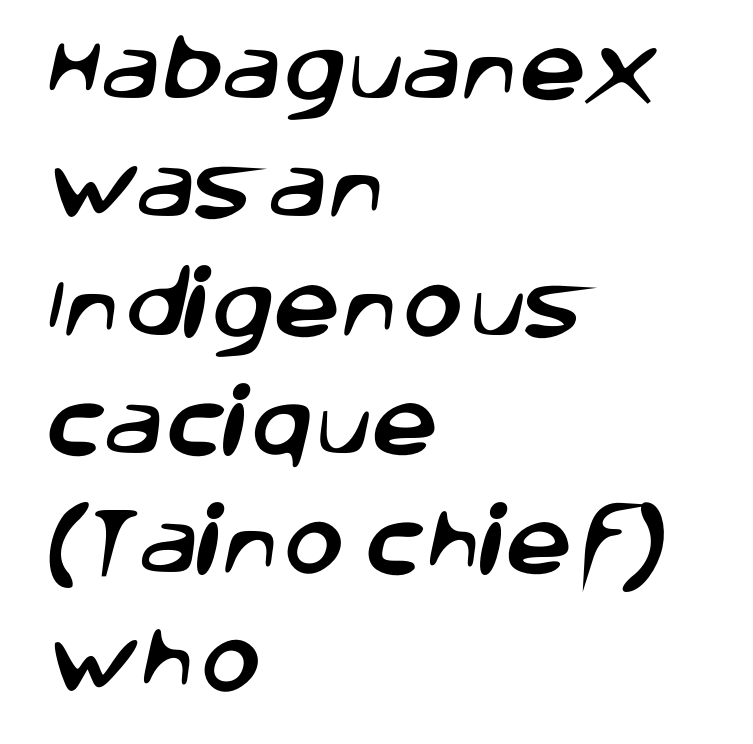
{"serif": "no", "width": "normal", "stroke_contrast": "low", "x_height": "large", "monospaced": "no", "underline": "no", "align": "left", "line_spacing": "normal", "line_spacing_ratio": 1.58, "letter_spacing": "normal", "letter_spacing_em": 0.0, "glyph_px": 75}
